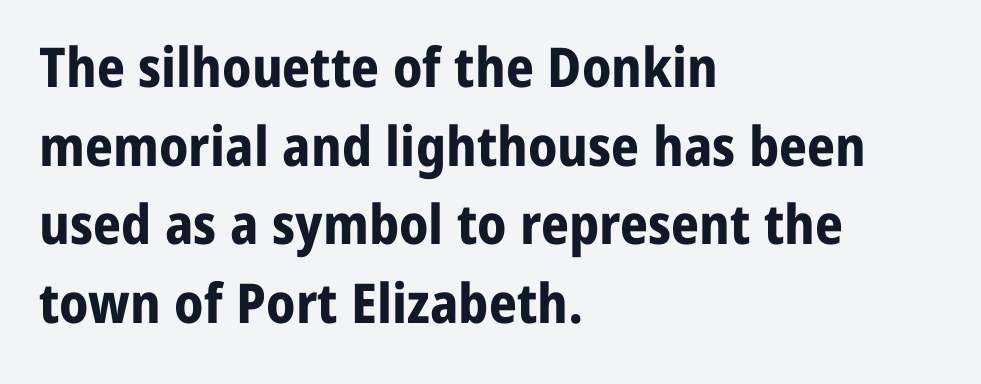
The image shows 55 px bold sans-serif type, upright; set left-aligned, normal line spacing (1.43x), normal letter spacing, not underlined; low stroke contrast and a medium x-height.
